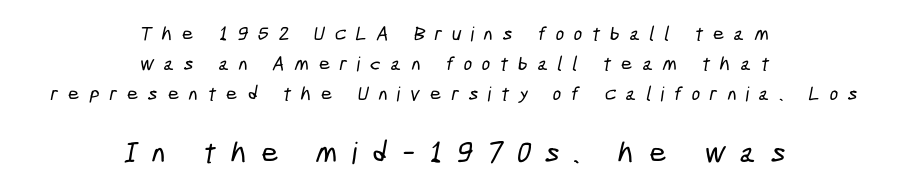
Compared with typical body copy, the letter spacing here is much looser. Both edges are ragged and mirror each other, which tells us the setting is centered. The lines sit at an ordinary, default distance from one another. Varying glyph widths throughout — classic text-font behaviour.
